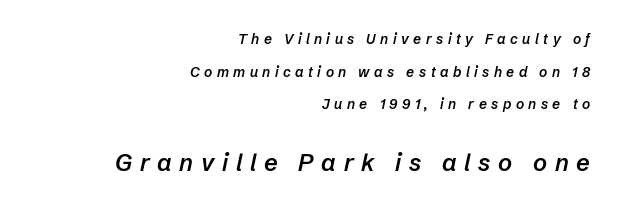
Q: Is the text bold? A: Semi-bold.
Q: Is the text italic (slanted)? A: Yes, it leans right by about 12 degrees.
Q: Is the text underlined? A: No.
Q: How is the paragraph aligned? A: Right-aligned.
Q: Is the spacing between letters normal or unusually wide? A: Unusually wide.
Q: Is the spacing between lines tight, normal or loose? A: Loose.
Q: Which block of text is set in a larger size, the first (top) or the second (bottom)? A: The second (bottom) one.
